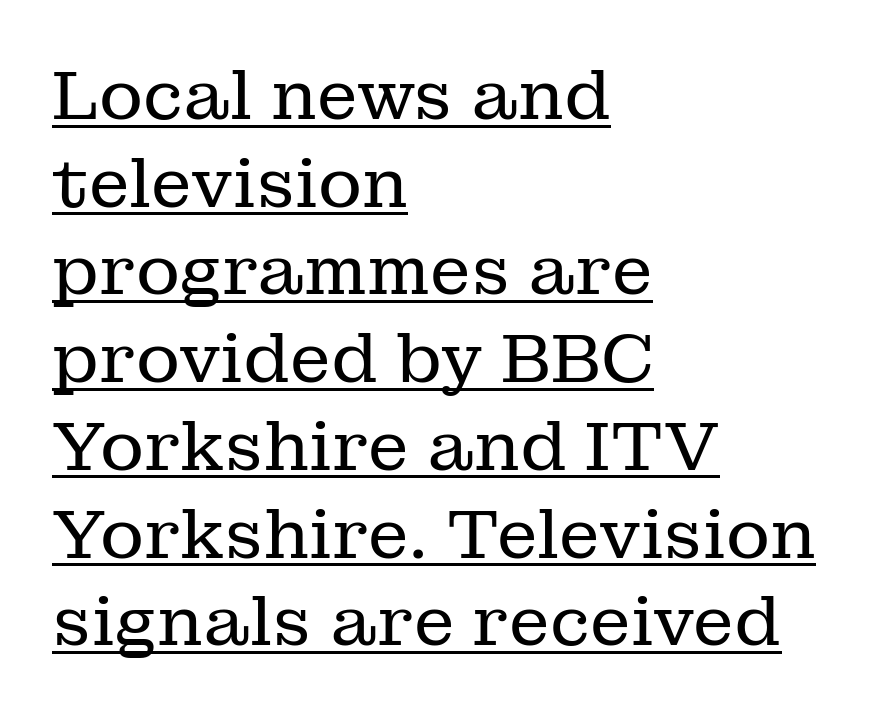
{"serif": "yes", "italic": "no", "bold": "no", "weight": "regular", "width": "normal", "stroke_contrast": "low", "x_height": "medium", "monospaced": "no", "underline": "yes", "align": "left", "line_spacing": "normal", "line_spacing_ratio": 1.29, "letter_spacing": "normal", "letter_spacing_em": 0.0, "glyph_px": 68}
